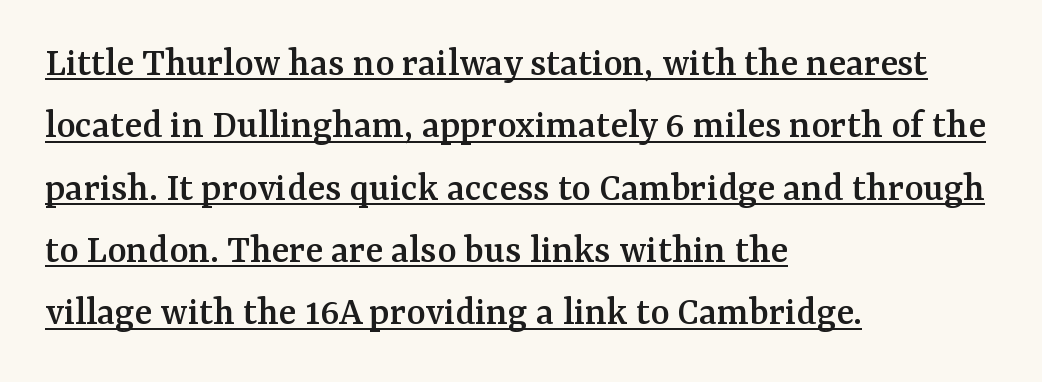
The image shows 41 px serif type, upright; set left-aligned, normal line spacing (1.52x), normal letter spacing, underlined; medium stroke contrast and a medium x-height.
